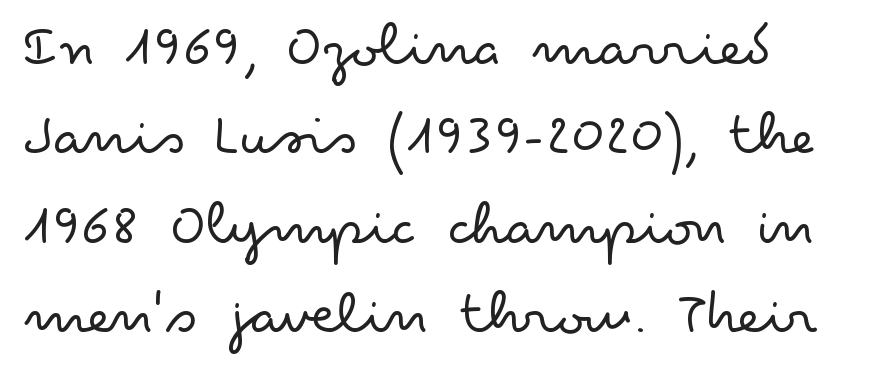
The image shows 63 px light, wide sans-serif type, upright; set normal line spacing (1.42x), normal letter spacing, not underlined; low stroke contrast and a small x-height.
